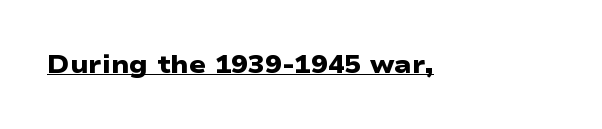
The tracking reads as untouched default to a designer's eye. Students, this is bold: see how much ink each stroke carries. Emphasis is given by a line drawn under the lettering.
